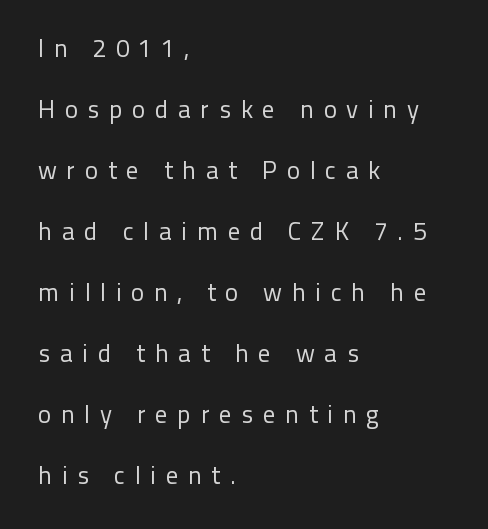
Q: Is the text bold? A: No.
Q: Is the text italic (slanted)? A: No, it is upright.
Q: Is the text underlined? A: No.
Q: How is the paragraph aligned? A: Left-aligned.
Q: Is the spacing between letters normal or unusually wide? A: Unusually wide.
Q: Is the spacing between lines tight, normal or loose? A: Loose.
